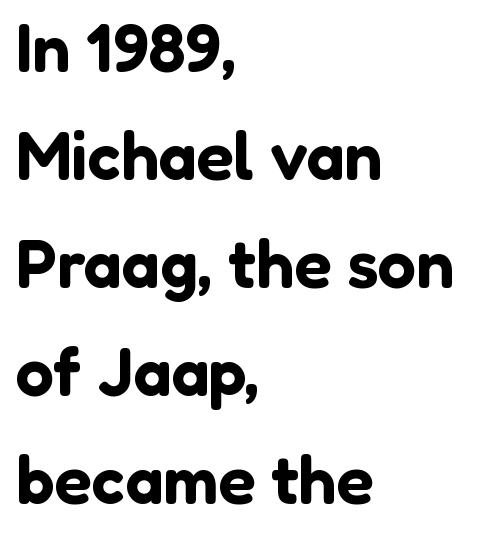
Tracking value appears to be zero — textbook default spacing. Style check: upright. A typesetter would label this face a sans. Character widths vary here, with narrow letters taking less room than wide ones. Anything drawn beneath the words? Only blank space. Alignment: flush left.
